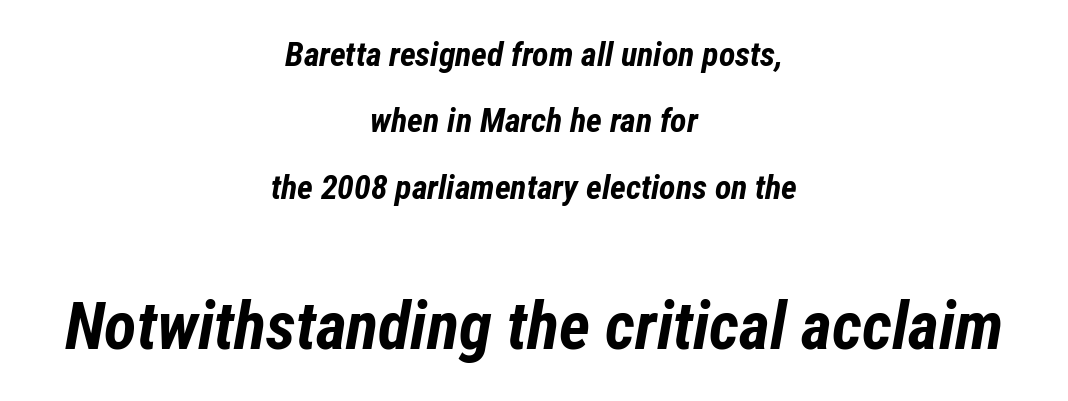
{"italic": "yes", "lean": "right", "slant_degrees": 12, "bold": "yes", "weight": "bold", "width": "condensed", "stroke_contrast": "low", "x_height": "medium", "monospaced": "no", "underline": "no", "align": "center", "line_spacing": "loose", "line_spacing_ratio": 1.95, "letter_spacing": "normal", "letter_spacing_em": 0.0, "larger_block": "second", "size_ratio": 1.97, "glyph_px": 67}
